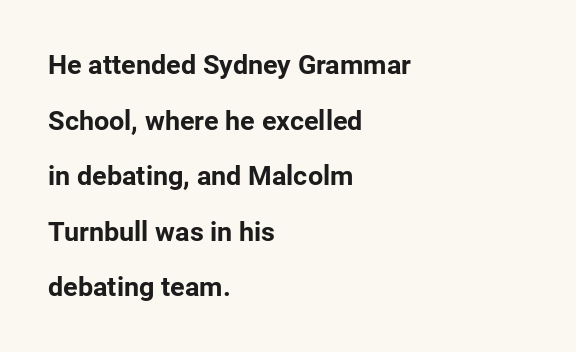
The image shows 27 px bold type, upright; set left-aligned, loose line spacing (2.06x), normal letter spacing, not underlined.
